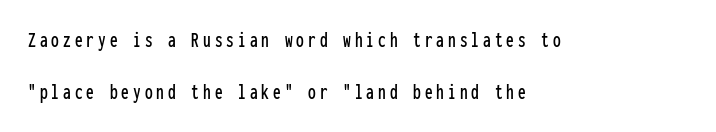
Q: Is the text italic (slanted)? A: No, it is upright.
Q: Is the text underlined? A: No.
Q: How is the paragraph aligned? A: Left-aligned.
Q: Is the spacing between lines tight, normal or loose? A: Loose.
